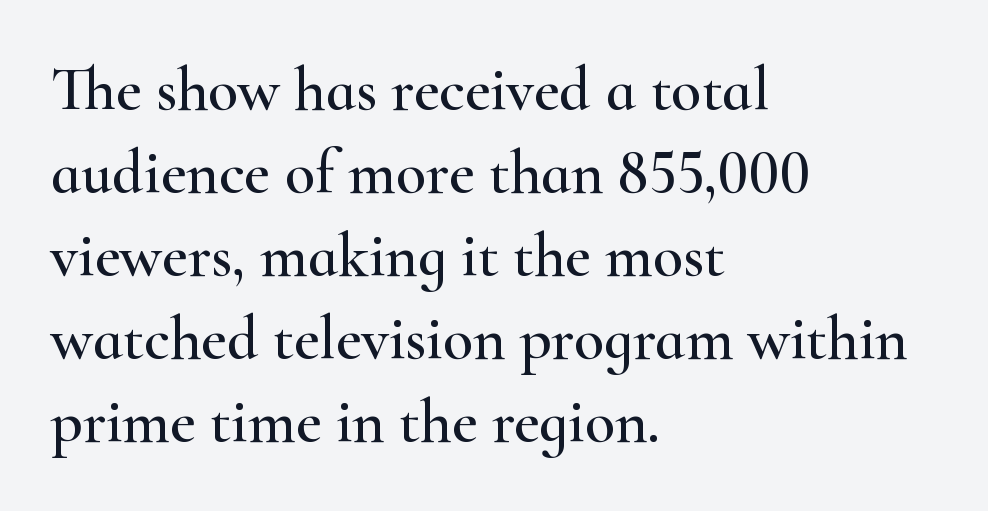
{"serif": "yes", "italic": "no", "width": "wide", "stroke_contrast": "high", "x_height": "small", "monospaced": "no", "underline": "no", "align": "left", "line_spacing": "normal", "line_spacing_ratio": 1.34, "letter_spacing": "normal", "letter_spacing_em": 0.0, "glyph_px": 62}
